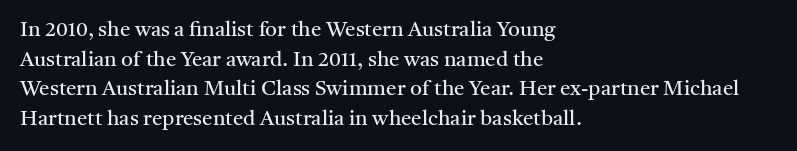
{"italic": "no", "bold": "no", "underline": "no", "align": "left", "line_spacing": "normal", "line_spacing_ratio": 1.41, "letter_spacing": "normal", "letter_spacing_em": 0.0, "glyph_px": 21}
